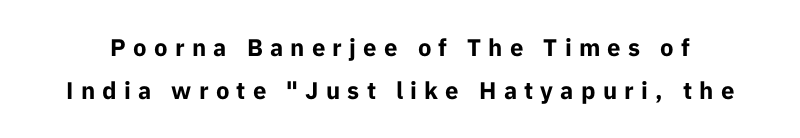
Tracking value appears strongly positive — letters spread wide. Posture: vertical. Compared with an ordinary text face, these strokes are far heavier — a full bold. Any mark beneath the type? The region is blank.
